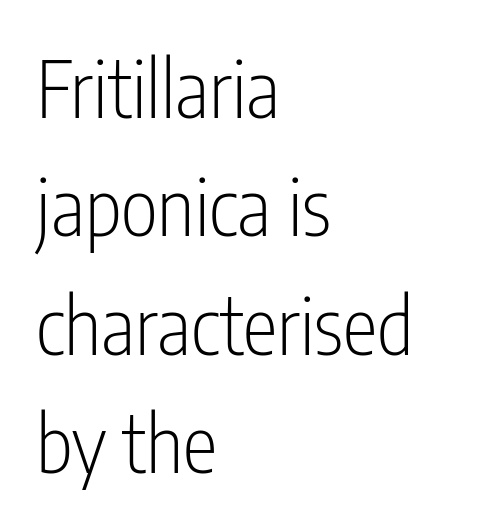
Line beginnings align vertically; line endings do not. You could not count columns in this text — the font is proportionally spaced. Has an underline been added? It has not. Summary of weight: not heavy and not bold.
